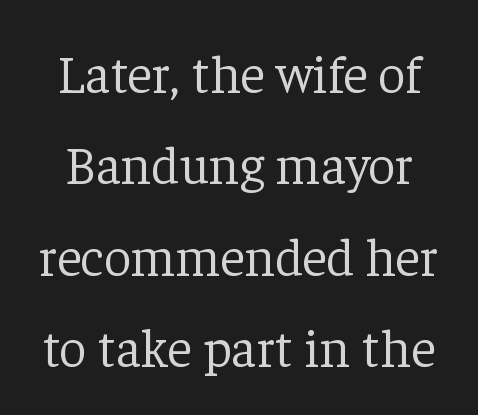
Short note: letters normally spaced. Do the letters lean? They stand straight. The characters display serif detailing at their extremities. Check under the words: just untouched page. Here the designer chose a conventional face with non-uniform glyph widths.
